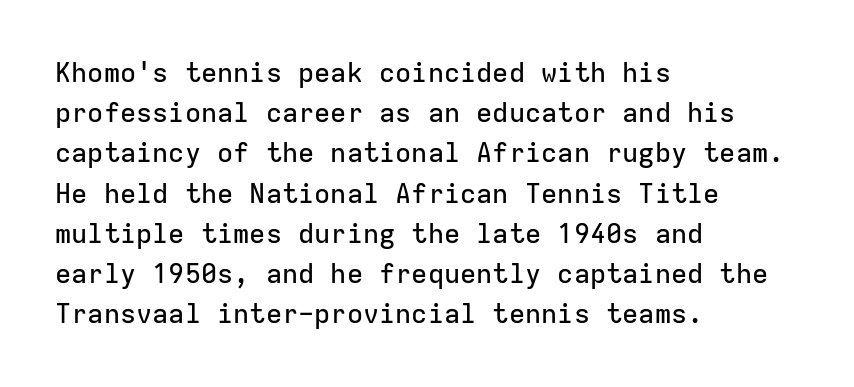
Q: Is the text italic (slanted)? A: No, it is upright.
Q: Is the text underlined? A: No.
Q: How is the paragraph aligned? A: Left-aligned.
Q: Is the spacing between letters normal or unusually wide? A: Normal.
Q: Is the spacing between lines tight, normal or loose? A: Normal.
